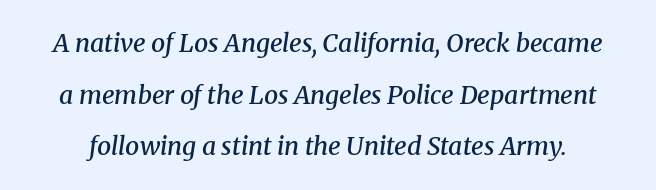
Quick note: interline space is abundant. The specimen omits any rule beneath the text block's lines. The strokes are fattened partway — semibold, not bold. Observe the lean: these are italic letterforms. Tracking here is standard; glyphs follow each other at the usual distance.
